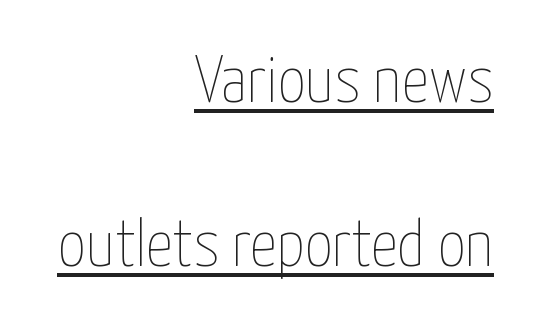
The horizontal fit of the characters is conventional and even. The typeface has the unassuming heft of standard copy or less. When letters stand straight like this, we call the style roman or upright. You could fit nearly another row in the gap between these rows. A baseline rule has been typeset under these characters. A typesetter would call this proportional, since set widths differ per character.
